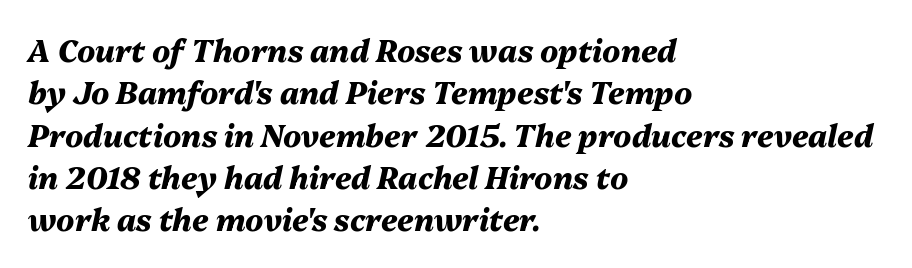
{"italic": "yes", "lean": "right", "slant_degrees": 13, "bold": "yes", "weight": "heavy", "width": "normal", "stroke_contrast": "medium", "x_height": "medium", "monospaced": "no", "underline": "no", "align": "left", "line_spacing": "normal", "line_spacing_ratio": 1.41, "letter_spacing": "normal", "letter_spacing_em": 0.0, "glyph_px": 30}
